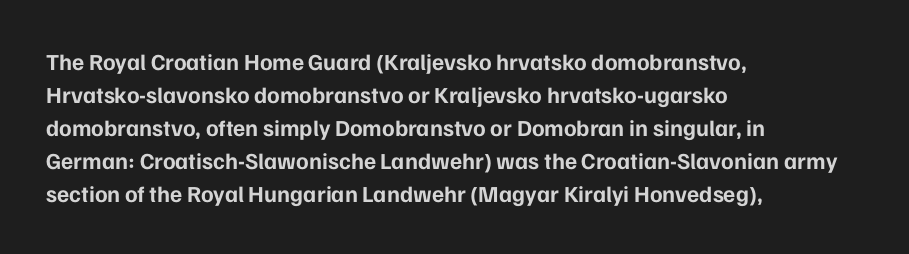
Q: Is the text bold? A: Yes.
Q: Is the text italic (slanted)? A: No, it is upright.
Q: Is the text underlined? A: No.
Q: How is the paragraph aligned? A: Left-aligned.
Q: Is the spacing between letters normal or unusually wide? A: Normal.
Q: Is the spacing between lines tight, normal or loose? A: Normal.
